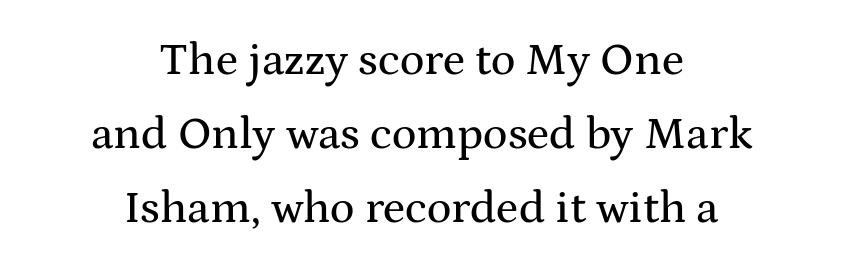
The image shows 46 px wide serif type, upright; set centered, normal line spacing (1.61x), normal letter spacing, not underlined; medium stroke contrast and a medium x-height.
